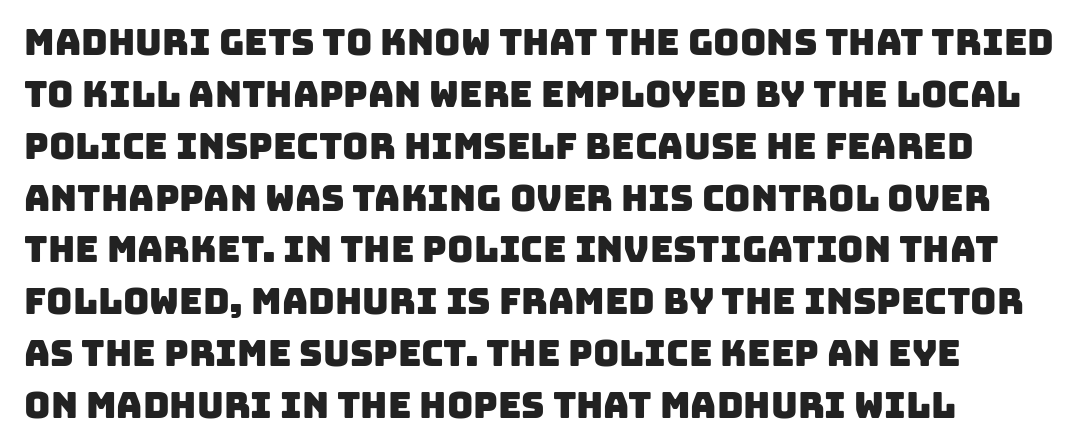
Varying glyph widths throughout — classic text-font behaviour. The gap between lines stays unmarked. I'd call this a sans setting — the letters go barefoot. Interline gaps are of average width in this sample. Inter-character spacing is left at the font's built-in metrics.
